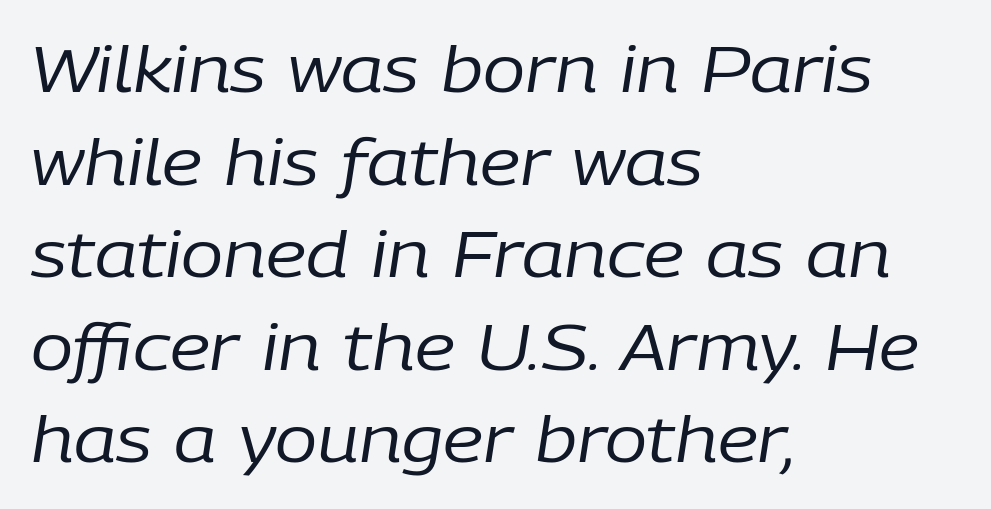
The image shows 63 px regular-weight type, italic (leaning right); set left-aligned, normal line spacing (1.47x), normal letter spacing, not underlined; low stroke contrast and a medium x-height.
